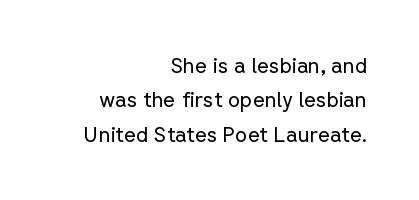
The letters stand upright; this is a roman face. Words appear dense and cohesive because spacing is normal. This is not heavy type; no bold has been used. Regarding leading, the lines here are spaced in the standard way.
